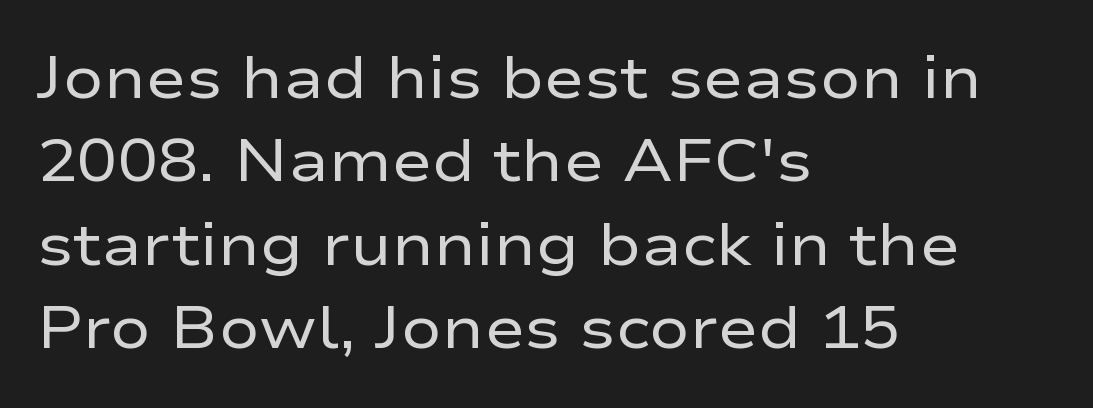
The image shows 60 px regular-weight, wide sans-serif type, upright; set left-aligned, normal line spacing (1.39x), normal letter spacing, not underlined; low stroke contrast and a medium x-height.
